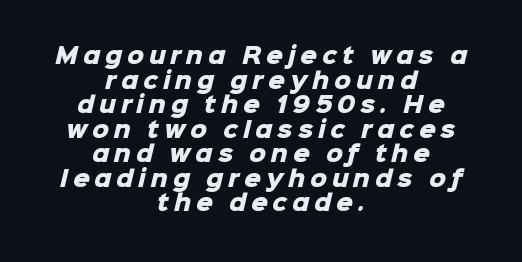
The image shows 21 px bold type; set centered, line spacing 1.17x, unusually wide letter spacing (+0.23 em), not underlined.
